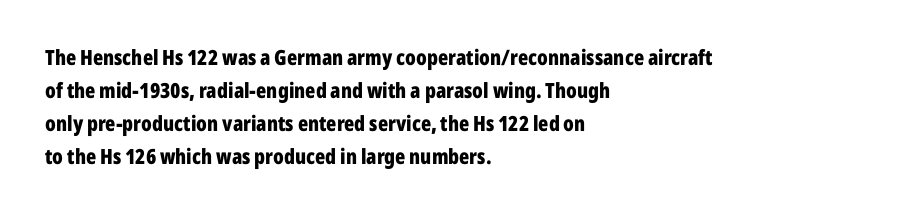
The image shows 21 px bold type, upright; set left-aligned, normal line spacing (1.57x), normal letter spacing, not underlined.
